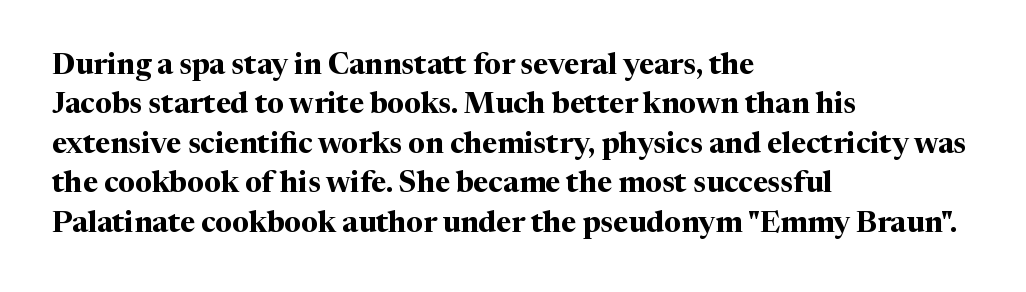
The image shows 29 px bold serif type, upright; set left-aligned, normal line spacing (1.36x), normal letter spacing, not underlined; medium stroke contrast and a medium x-height.
